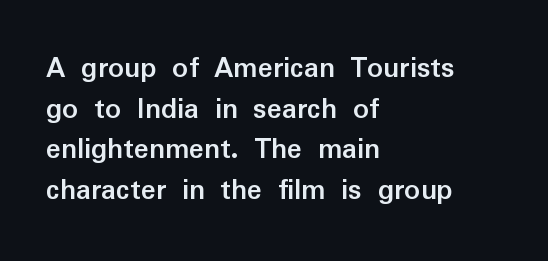
The image shows 31 px semibold sans-serif type, upright; set left-aligned, normal line spacing (1.31x), normal letter spacing, not underlined; low stroke contrast and a medium x-height.
